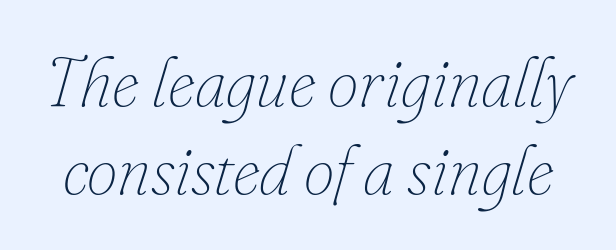
Heaviness? Minimal to ordinary, like unemphasized prose. Notice how the stems are inclined rather than vertical — that's the hallmark of italics. Each word holds together tightly as a unit, with standard inter-letter gaps. A typesetter would call this proportional, since set widths differ per character. Line spacing here is normal. Type without underlining.
